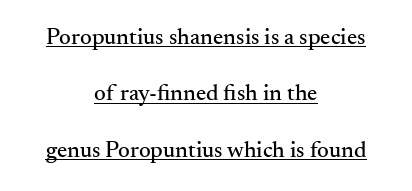
{"italic": "no", "underline": "yes", "align": "center", "line_spacing": "loose", "line_spacing_ratio": 2.45, "letter_spacing": "normal", "letter_spacing_em": 0.0, "glyph_px": 23}
